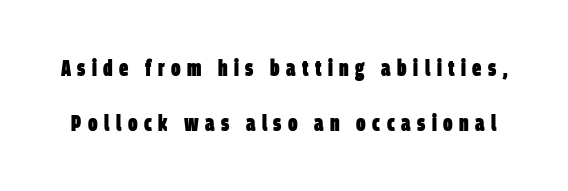
The words here are not underlined. Weight check: bold — yes, fully. The letterforms stand isolated, each surrounded by extra space. Compared with typical paragraphs, the rows here are farther apart.
